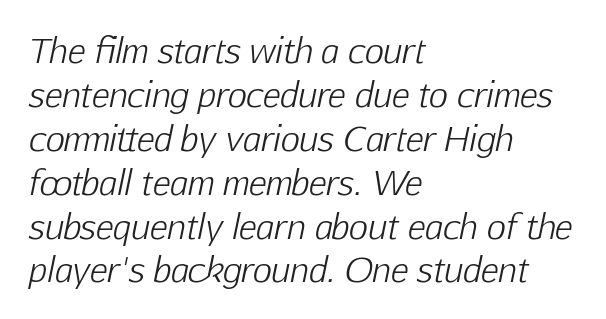
{"italic": "yes", "lean": "right", "slant_degrees": 12, "bold": "no", "weight": "light", "width": "normal", "stroke_contrast": "low", "x_height": "medium", "monospaced": "no", "underline": "no", "align": "left", "line_spacing": "normal", "line_spacing_ratio": 1.33, "letter_spacing": "normal", "letter_spacing_em": 0.0, "glyph_px": 33}
